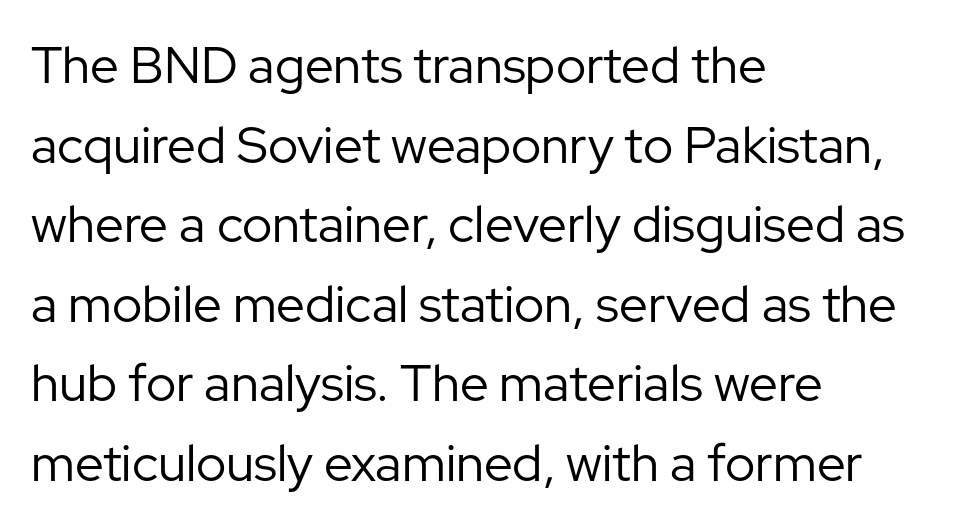
The type is set solid horizontally, with unmodified tracking. This is the regular roman posture of the typeface. Caption: multi-line text, flush left, ragged right. These lines are rendered in a variable-pitch font. This rendering features lettering with no underline.
